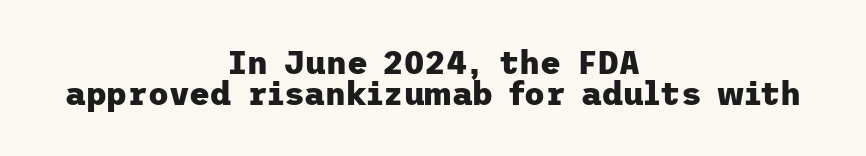
{"serif": "no", "italic": "no", "bold": "yes", "weight": "heavy", "width": "normal", "stroke_contrast": "low", "x_height": "medium", "underline": "no", "align": "center", "line_spacing": "tight", "line_spacing_ratio": 0.96, "letter_spacing": "normal", "letter_spacing_em": 0.0, "glyph_px": 32}
